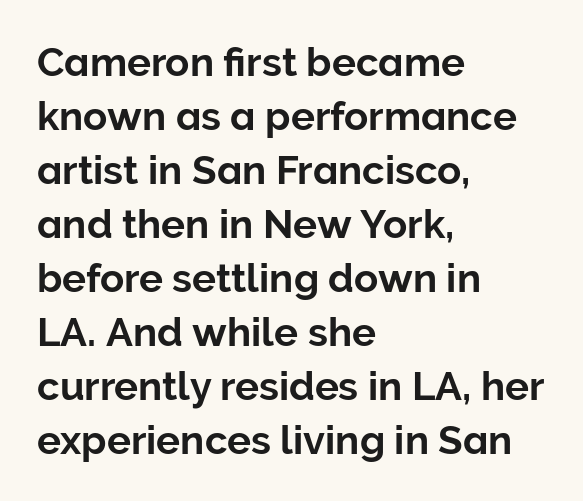
Q: Is the text italic (slanted)? A: No, it is upright.
Q: Is the typeface a serif or a sans-serif typeface? A: Sans-serif.
Q: Is the text underlined? A: No.
Q: How is the paragraph aligned? A: Left-aligned.
Q: Is the spacing between letters normal or unusually wide? A: Normal.
Q: Is the spacing between lines tight, normal or loose? A: Normal.
Q: Width (condensed, normal, or wide)? A: Normal.
Q: Stroke contrast? A: Low.
Q: x-height? A: Medium.
Q: Monospaced? A: No.
